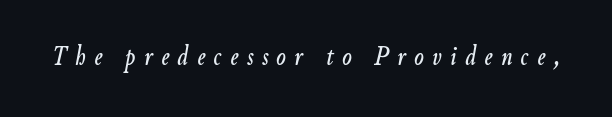
{"italic": "yes", "lean": "right", "slant_degrees": 9, "width": "condensed", "stroke_contrast": "low", "x_height": "small", "monospaced": "no", "underline": "no", "letter_spacing": "wide", "letter_spacing_em": 0.3, "glyph_px": 28}
